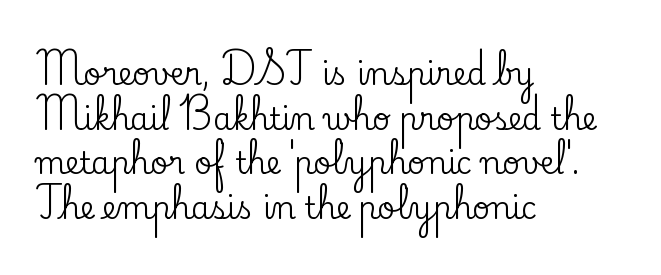
{"serif": "yes", "italic": "no", "width": "normal", "stroke_contrast": "low", "x_height": "small", "monospaced": "no", "underline": "no", "align": "left", "line_spacing": "normal", "line_spacing_ratio": 1.49, "letter_spacing": "normal", "letter_spacing_em": 0.0, "glyph_px": 30}
